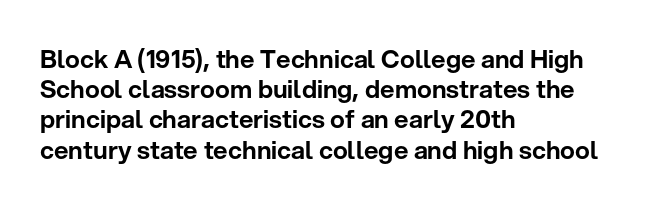
Q: Is the text italic (slanted)? A: No, it is upright.
Q: Is the text underlined? A: No.
Q: How is the paragraph aligned? A: Left-aligned.
Q: Is the spacing between letters normal or unusually wide? A: Normal.
